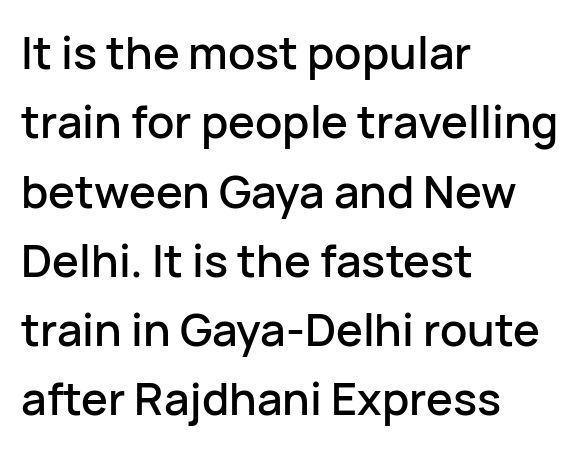
Q: Is the text italic (slanted)? A: No, it is upright.
Q: Is the typeface a serif or a sans-serif typeface? A: Sans-serif.
Q: Is the text underlined? A: No.
Q: How is the paragraph aligned? A: Left-aligned.
Q: Is the spacing between letters normal or unusually wide? A: Normal.
Q: Is the spacing between lines tight, normal or loose? A: Normal.
Q: Width (condensed, normal, or wide)? A: Normal.
Q: Stroke contrast? A: Low.
Q: x-height? A: Medium.
Q: Monospaced? A: No.
